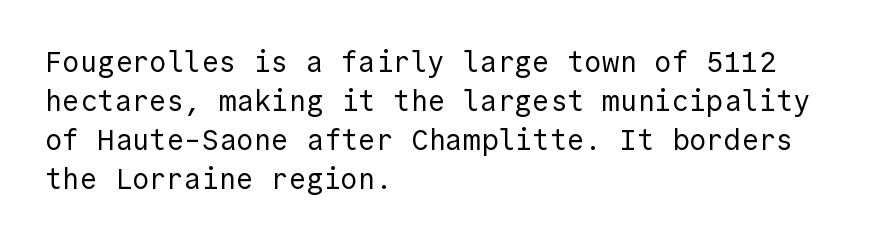
Q: Is the text bold? A: No.
Q: Is the text italic (slanted)? A: No, it is upright.
Q: Is the typeface a serif or a sans-serif typeface? A: Sans-serif.
Q: Is the text underlined? A: No.
Q: How is the paragraph aligned? A: Left-aligned.
Q: Is the spacing between letters normal or unusually wide? A: Normal.
Q: Is the spacing between lines tight, normal or loose? A: Normal.
Q: Width (condensed, normal, or wide)? A: Normal.
Q: x-height? A: Medium.
